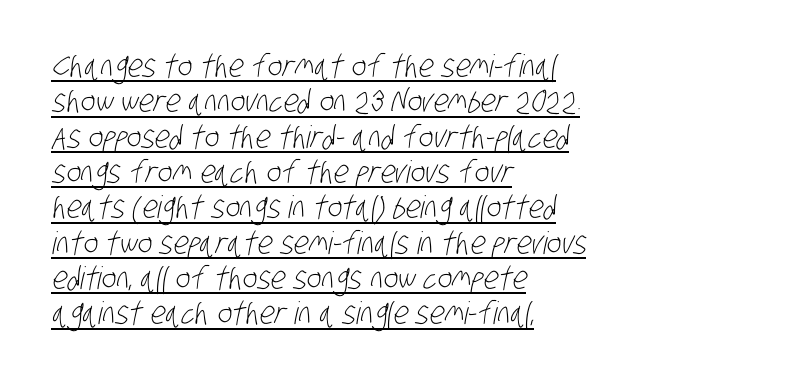
Check the space under the baseline: a stroke is drawn there. Letterform terminals end flat and unadorned throughout the passage. Spacing between characters is what you'd get straight out of the box. The rendering uses a small line-height, squeezing the rows. A typesetter would call this proportional, since set widths differ per character. Is this a heavy cut? Hardly; it is regular or lighter.
